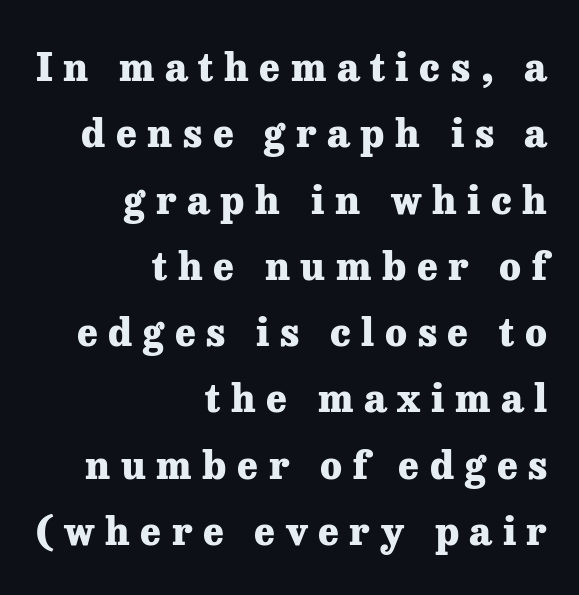
{"serif": "yes", "italic": "no", "bold": "yes", "weight": "heavy", "width": "normal", "stroke_contrast": "low", "x_height": "medium", "monospaced": "no", "underline": "no", "align": "right", "line_spacing": "normal", "line_spacing_ratio": 1.7, "letter_spacing": "wide", "letter_spacing_em": 0.27, "glyph_px": 39}
